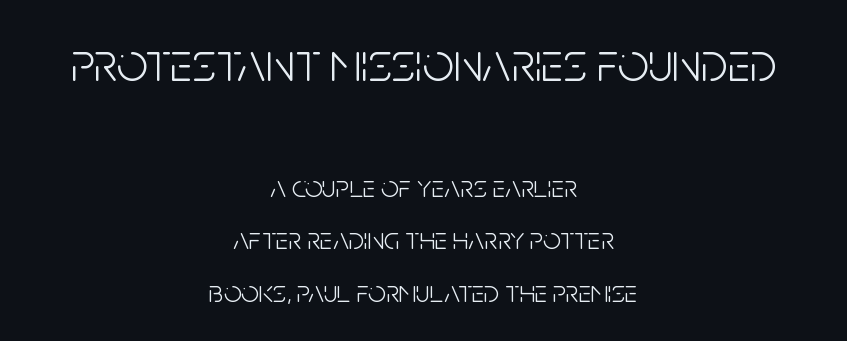
The image shows 55 px light, condensed sans-serif type, upright; set centered, normal line spacing (1.68x), normal letter spacing, not underlined; the first (top) block is 1.77x larger; low stroke contrast and a large x-height.
